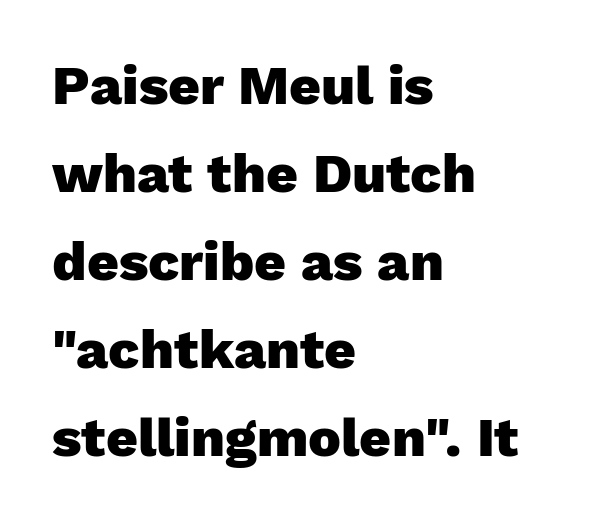
A classic flush-left, rag-right setting is used for this passage. Ordinary non-slanted type is in use. The area under the type is left untouched. Inter-character spacing is left at the font's built-in metrics. The rendering uses natural spacing where letterforms have individual widths.
